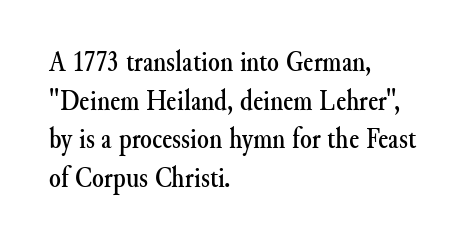
{"serif": "yes", "italic": "no", "width": "normal", "stroke_contrast": "medium", "x_height": "small", "monospaced": "no", "underline": "no", "align": "left", "line_spacing": "normal", "line_spacing_ratio": 1.29, "letter_spacing": "normal", "letter_spacing_em": 0.0, "glyph_px": 30}
